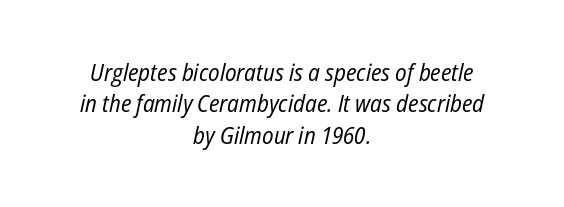
Q: Is the text bold? A: No.
Q: Is the text italic (slanted)? A: Yes, it leans right by about 12 degrees.
Q: Is the text underlined? A: No.
Q: How is the paragraph aligned? A: Centered.
Q: Is the spacing between letters normal or unusually wide? A: Normal.
Q: Is the spacing between lines tight, normal or loose? A: Normal.
